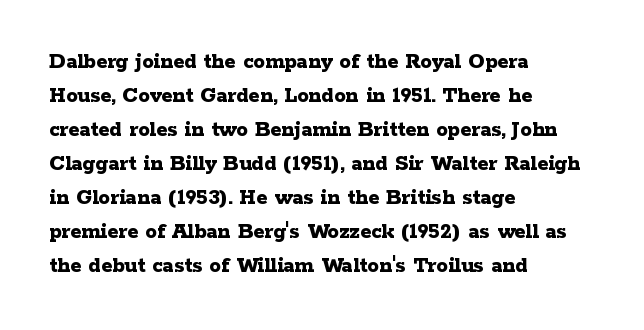
{"italic": "no", "bold": "yes", "underline": "no", "align": "left", "line_spacing": "normal", "line_spacing_ratio": 1.48, "letter_spacing": "normal", "letter_spacing_em": 0.0, "glyph_px": 23}
